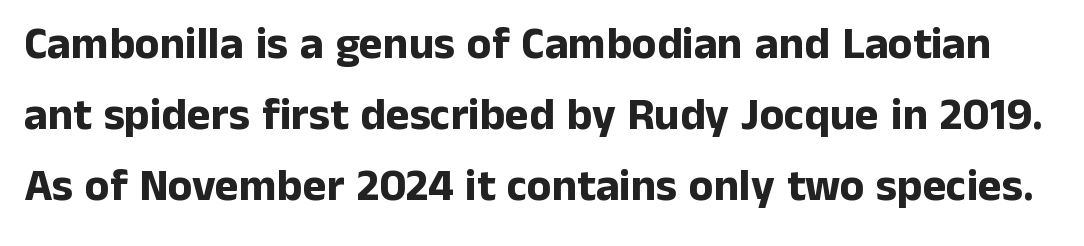
{"serif": "no", "italic": "no", "bold": "yes", "weight": "bold", "width": "normal", "stroke_contrast": "low", "x_height": "medium", "monospaced": "no", "underline": "no", "line_spacing": "normal", "line_spacing_ratio": 1.58, "letter_spacing": "normal", "letter_spacing_em": 0.0, "glyph_px": 45}
